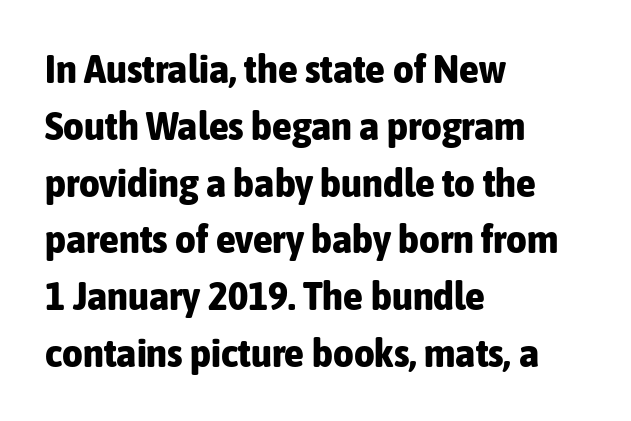
The image shows 40 px bold, condensed sans-serif type, upright; set left-aligned, normal line spacing (1.42x), normal letter spacing, not underlined; low stroke contrast and a medium x-height.
